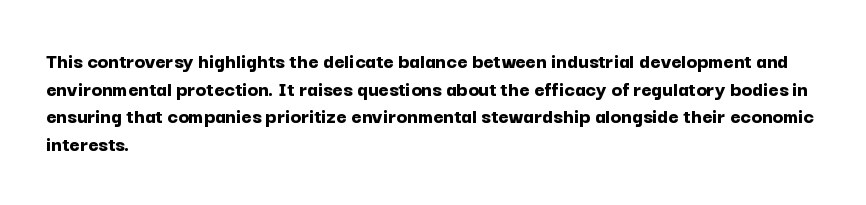
The image shows 22 px bold type, upright; set left-aligned, normal line spacing (1.26x), normal letter spacing, not underlined.
